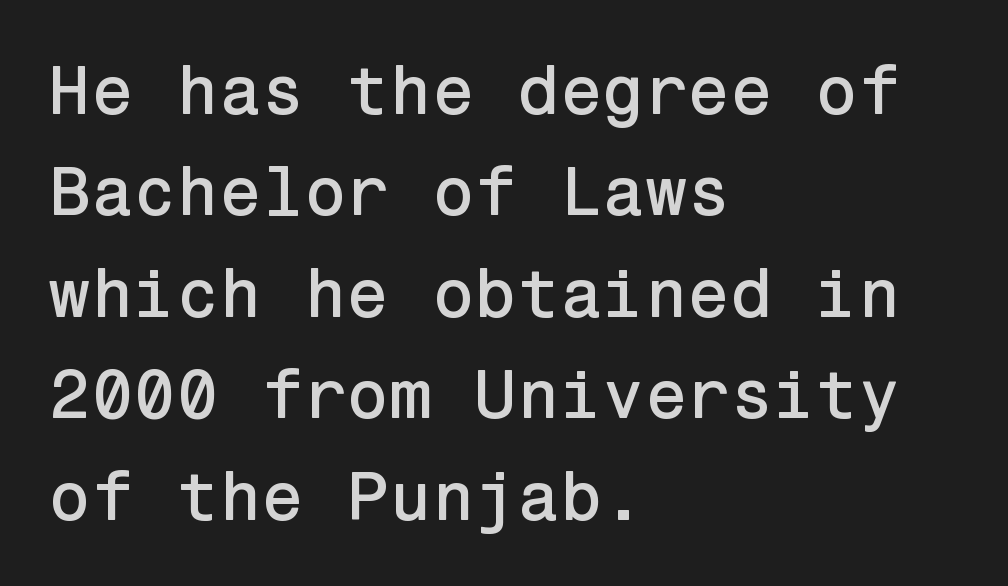
These lines are composed in type without serifs. The letters stand upright; this is a roman face. Has an underline been added? It has not. The vertical gap from one line to the next is medium.
